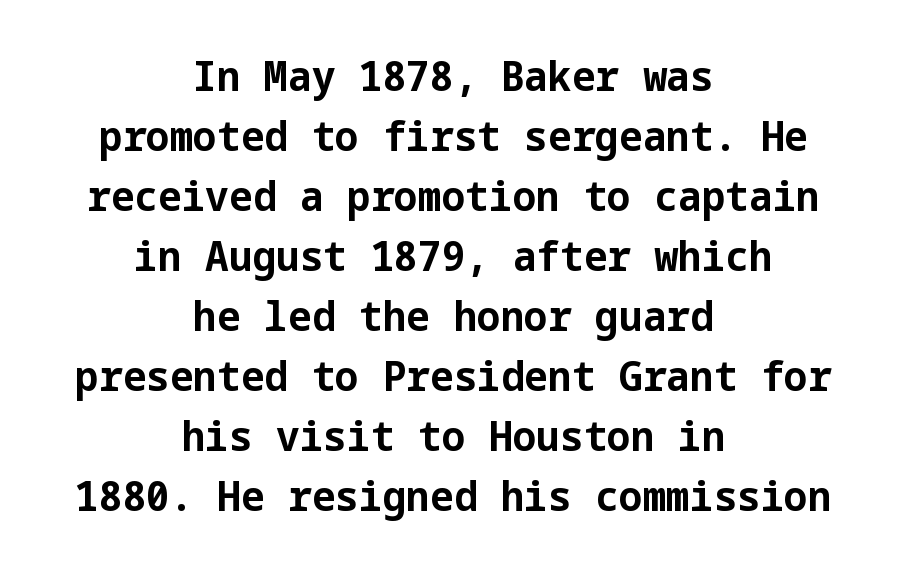
A roman cut, with each character standing at attention. The paragraph shown floats in the horizontal middle. This block has exactly the height ordinary leading produces. In terms of letterspacing, this is plain default setting. The space beneath each line is pristine and unruled.
